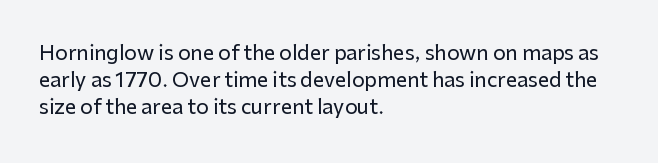
{"italic": "no", "underline": "no", "align": "left", "line_spacing": "normal", "line_spacing_ratio": 1.35, "letter_spacing": "normal", "letter_spacing_em": 0.0, "glyph_px": 20}
